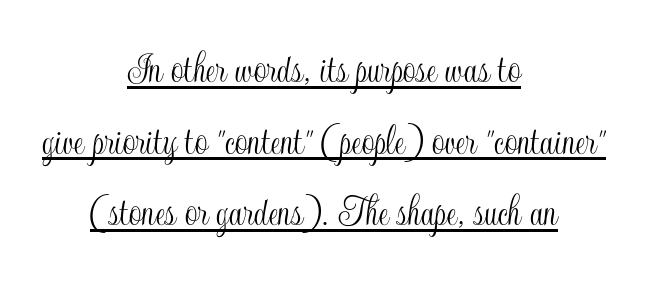
Q: Is the text italic (slanted)? A: Yes.
Q: Is the text underlined? A: Yes.
Q: How is the paragraph aligned? A: Centered.
Q: Is the spacing between letters normal or unusually wide? A: Normal.
Q: Is the spacing between lines tight, normal or loose? A: Normal.
Q: Width (condensed, normal, or wide)? A: Condensed.
Q: x-height? A: Small.
Q: Monospaced? A: No.
